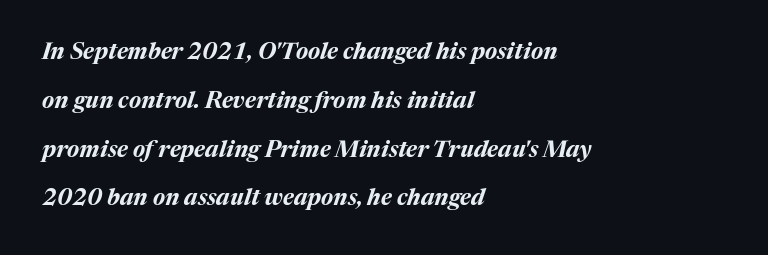
The image shows 23 px bold type, italic (leaning right); set left-aligned, loose line spacing (2.12x), normal letter spacing, not underlined.
